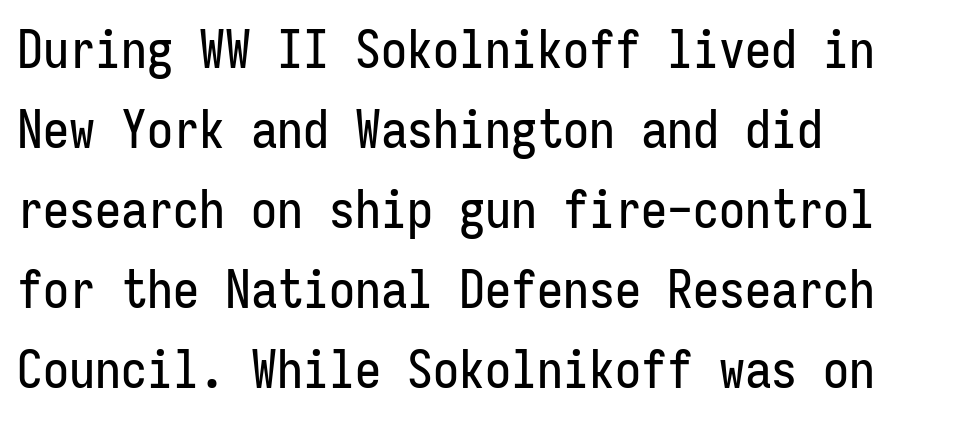
The image shows 52 px condensed sans-serif type, upright, monospaced; set left-aligned, normal line spacing (1.54x), normal letter spacing, not underlined; low stroke contrast and a medium x-height.
